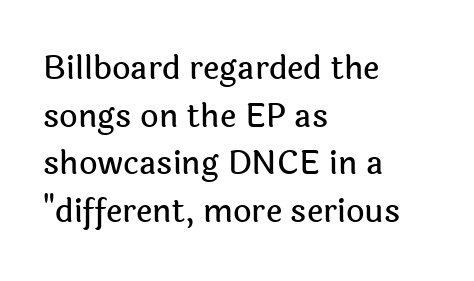
Q: Is the text italic (slanted)? A: No, it is upright.
Q: Is the typeface a serif or a sans-serif typeface? A: Sans-serif.
Q: Is the text underlined? A: No.
Q: How is the paragraph aligned? A: Left-aligned.
Q: Is the spacing between letters normal or unusually wide? A: Normal.
Q: Is the spacing between lines tight, normal or loose? A: Normal.
Q: Width (condensed, normal, or wide)? A: Normal.
Q: x-height? A: Medium.
Q: Monospaced? A: No.
